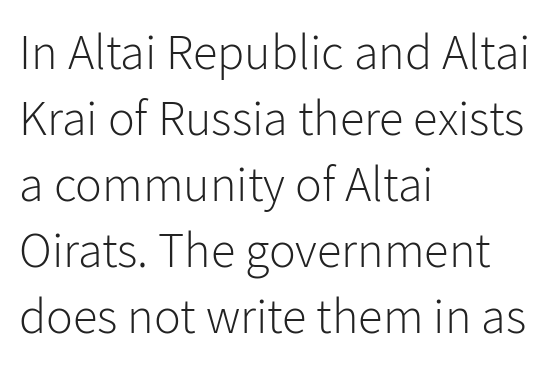
Q: Is the text bold? A: No.
Q: Is the text italic (slanted)? A: No, it is upright.
Q: Is the typeface a serif or a sans-serif typeface? A: Sans-serif.
Q: Is the text underlined? A: No.
Q: How is the paragraph aligned? A: Left-aligned.
Q: Is the spacing between letters normal or unusually wide? A: Normal.
Q: Is the spacing between lines tight, normal or loose? A: Normal.
Q: Width (condensed, normal, or wide)? A: Normal.
Q: Stroke contrast? A: Low.
Q: x-height? A: Medium.
Q: Monospaced? A: No.
